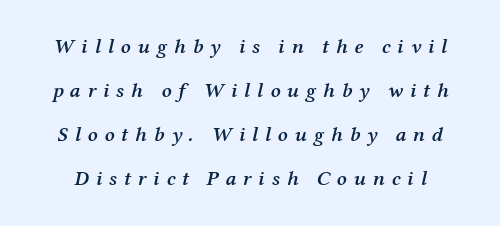
Q: Is the text bold? A: Semi-bold.
Q: Is the text italic (slanted)? A: Yes, it leans right by about 12 degrees.
Q: Is the text underlined? A: No.
Q: Is the spacing between letters normal or unusually wide? A: Unusually wide.
Q: Is the spacing between lines tight, normal or loose? A: Loose.
